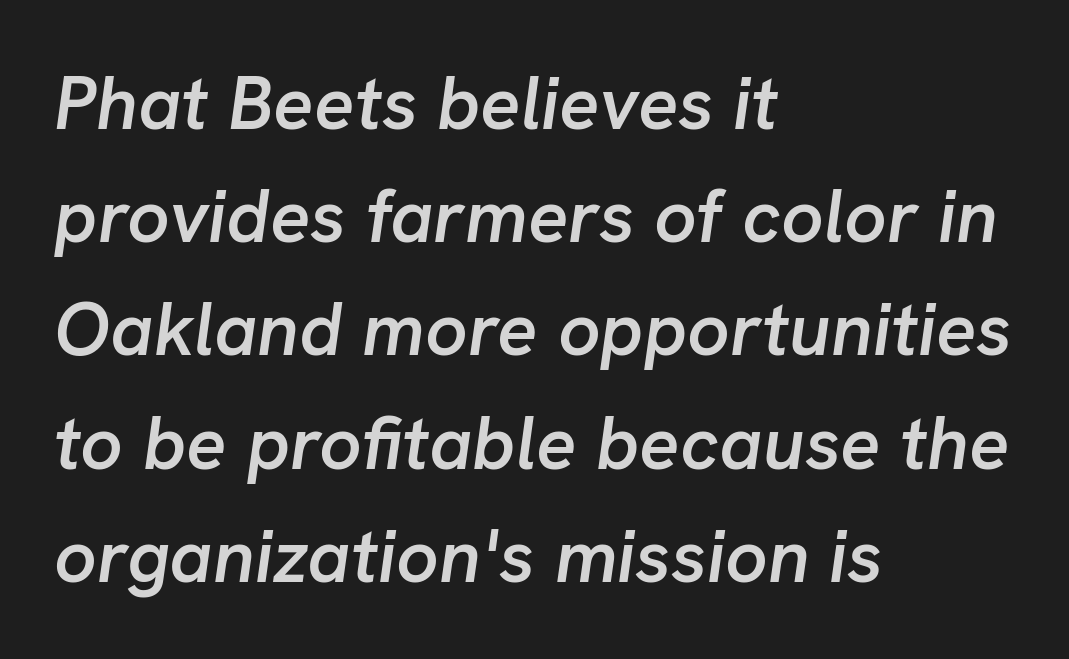
Q: Is the text bold? A: Semi-bold.
Q: Is the text italic (slanted)? A: Yes, it leans right by about 8 degrees.
Q: Is the text underlined? A: No.
Q: How is the paragraph aligned? A: Left-aligned.
Q: Is the spacing between letters normal or unusually wide? A: Normal.
Q: Is the spacing between lines tight, normal or loose? A: Normal.
Q: Width (condensed, normal, or wide)? A: Normal.
Q: Stroke contrast? A: Low.
Q: x-height? A: Medium.
Q: Monospaced? A: No.
